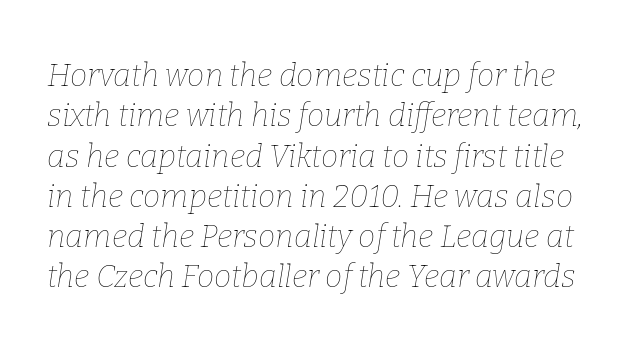
The image shows 31 px thin type, italic (leaning right); set normal line spacing (1.3x), normal letter spacing, not underlined; low stroke contrast and a medium x-height.
